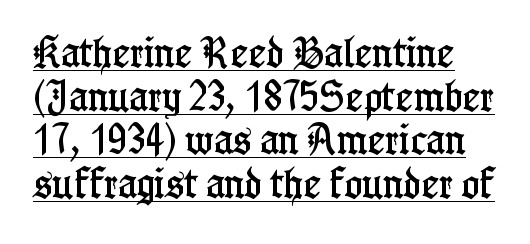
Q: Is the text italic (slanted)? A: No, it is upright.
Q: Is the typeface a serif or a sans-serif typeface? A: Serif.
Q: Is the text underlined? A: Yes.
Q: Is the spacing between letters normal or unusually wide? A: Normal.
Q: Is the spacing between lines tight, normal or loose? A: Normal.
Q: Width (condensed, normal, or wide)? A: Condensed.
Q: Stroke contrast? A: Low.
Q: x-height? A: Medium.
Q: Monospaced? A: No.
